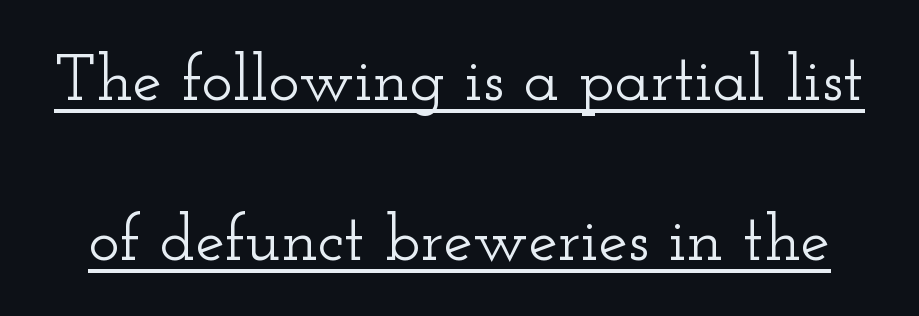
The image shows 66 px wide serif type, upright; set loose line spacing (2.43x), normal letter spacing, underlined; low stroke contrast and a small x-height.
